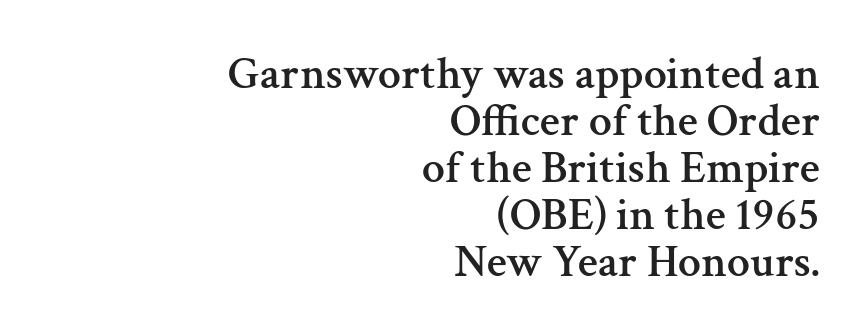
Looks like regular typesetting: each glyph gets only the width it needs. The block of text is dense from top to bottom, with scant space between rows. The gap between lines stays unmarked. The horizontal fit of the characters is conventional and even.
